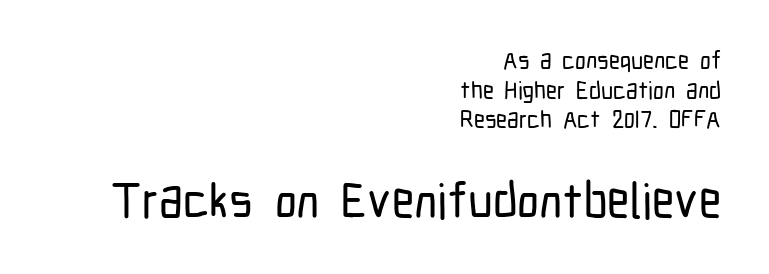
The image shows 49 px condensed sans-serif type, upright; set right-aligned, line spacing 1.23x, normal letter spacing, not underlined; the second (bottom) block is 2.04x larger; low stroke contrast and a medium x-height.
